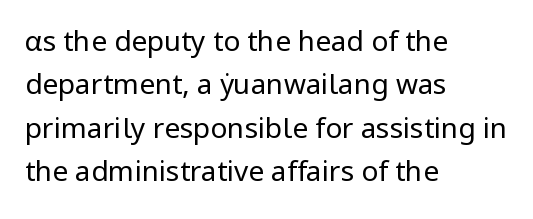
The image shows 28 px regular-weight sans-serif type, upright; set left-aligned, normal line spacing (1.55x), normal letter spacing, not underlined; low stroke contrast and a medium x-height.
